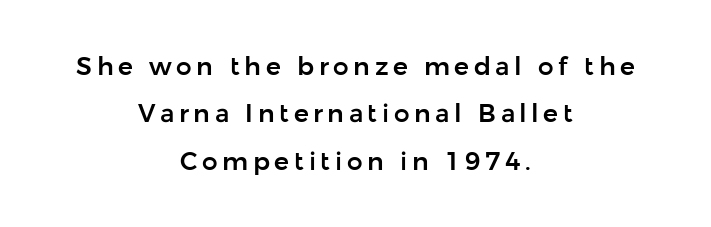
{"italic": "no", "underline": "no", "align": "center", "line_spacing": "loose", "line_spacing_ratio": 1.9, "glyph_px": 25}
